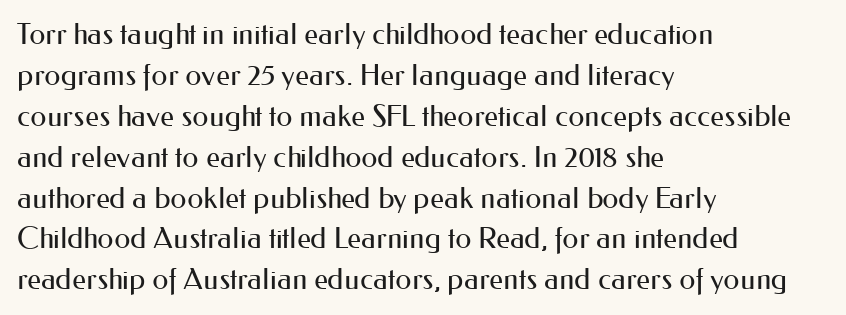
The letterforms sit shoulder to shoulder at normal distance. Stems here are at most as thick as an everyday book face. The rows are spaced the way most documents space them. Characters remain perfectly vertical along every line. Regarding serifs, this sample does without them.
